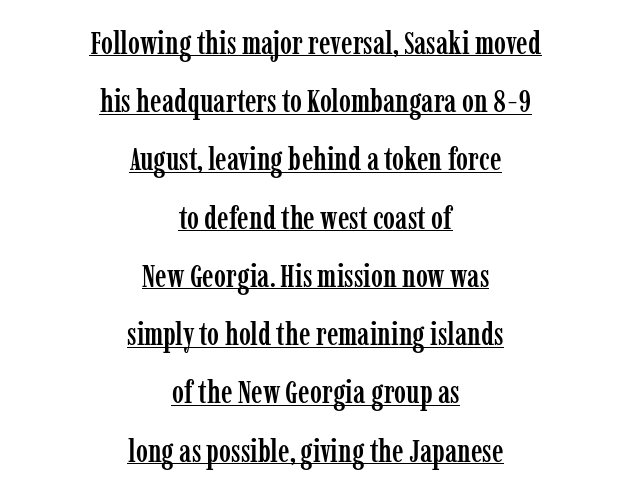
The image shows 32 px condensed serif type, upright; set centered, line spacing 1.82x, normal letter spacing, underlined; low stroke contrast and a medium x-height.
